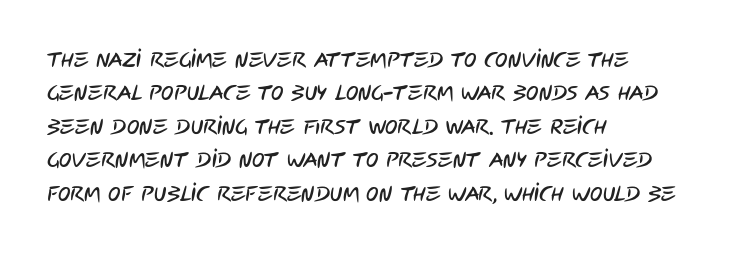
The image shows 21 px text type; set left-aligned, normal line spacing (1.59x), normal letter spacing, not underlined.
